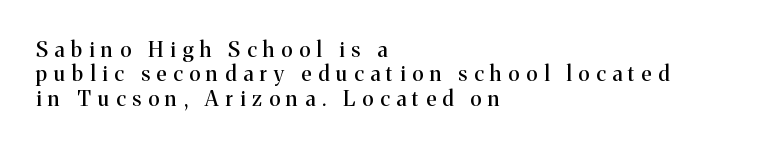
The string is rendered with underlining switched off. The paragraph has a hard left edge and a soft right edge. Does extra space separate the letters? Yes, quite a lot of it. The letters stand straight up with perfectly vertical stems.
